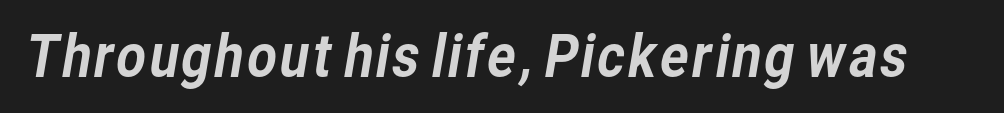
The rendering shows plain stroke endings on the letterforms — a sans-serif design. Any mark beneath the type? The region is blank. Tracking here is standard; glyphs follow each other at the usual distance. Here the designer chose a conventional face with non-uniform glyph widths.
